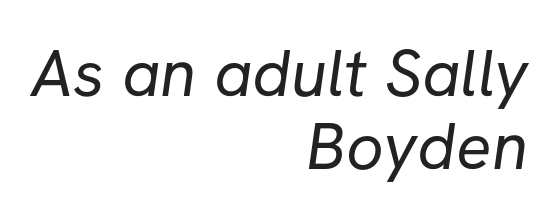
The image shows 66 px regular-weight sans-serif type; set right-aligned, tight line spacing (1.1x), normal letter spacing, not underlined; low stroke contrast and a medium x-height.
